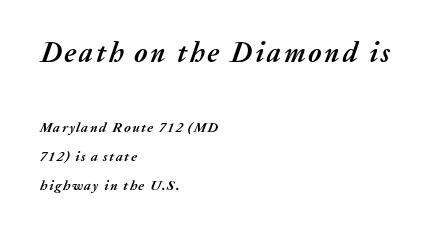
Letters rest on an invisible, unmarked baseline. Heavy-handed strokes throughout: this text is bold. Here the designer chose a conventional face with non-uniform glyph widths. If you drew a ruler down the left edge, every line would touch it. Interline gaps are noticeably wide in this sample. The upper block of text is set noticeably larger than the block beneath it.
